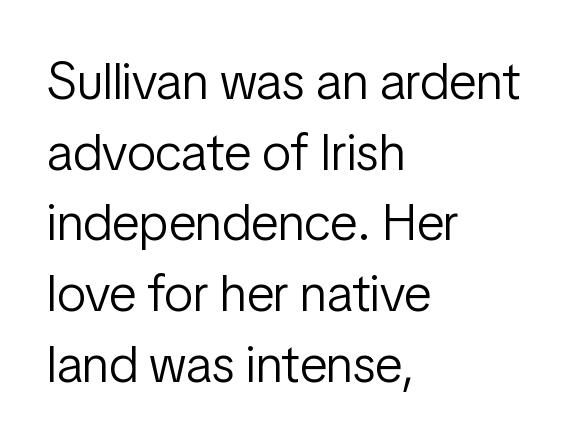
Q: Is the text bold? A: No.
Q: Is the text italic (slanted)? A: No, it is upright.
Q: Is the typeface a serif or a sans-serif typeface? A: Sans-serif.
Q: Is the text underlined? A: No.
Q: How is the paragraph aligned? A: Left-aligned.
Q: Is the spacing between letters normal or unusually wide? A: Normal.
Q: Is the spacing between lines tight, normal or loose? A: Normal.
Q: Width (condensed, normal, or wide)? A: Condensed.
Q: Stroke contrast? A: Low.
Q: x-height? A: Medium.
Q: Monospaced? A: No.
